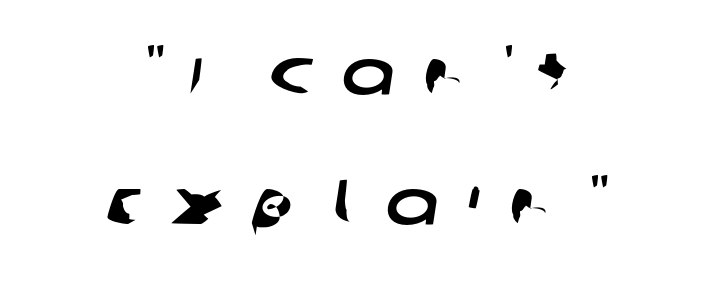
{"serif": "no", "width": "wide", "stroke_contrast": "low", "x_height": "large", "monospaced": "no", "underline": "no", "align": "center", "line_spacing": "loose", "line_spacing_ratio": 2.07, "letter_spacing": "wide", "letter_spacing_em": 0.45, "glyph_px": 63}
